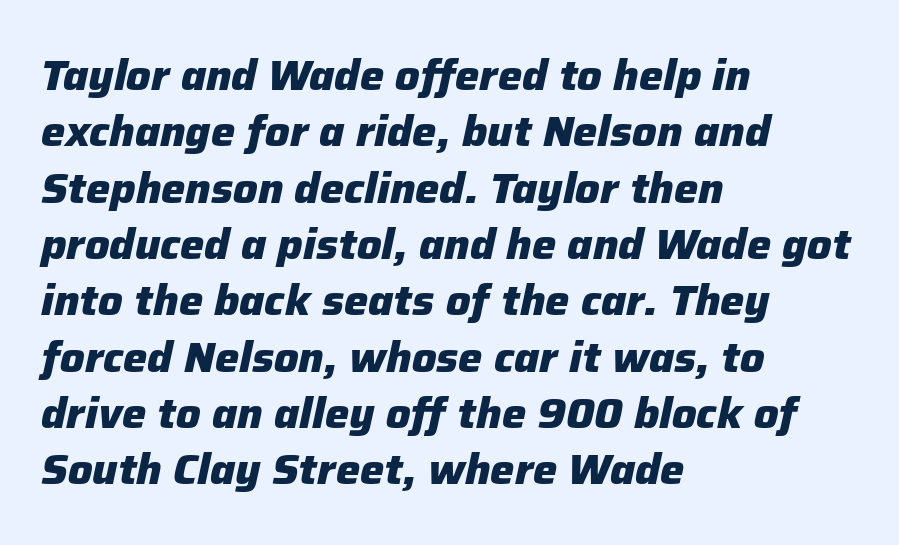
{"italic": "yes", "lean": "right", "slant_degrees": 12, "bold": "yes", "weight": "heavy", "width": "normal", "stroke_contrast": "low", "x_height": "medium", "monospaced": "no", "underline": "no", "align": "left", "line_spacing": "normal", "line_spacing_ratio": 1.31, "letter_spacing": "normal", "letter_spacing_em": 0.0, "glyph_px": 43}
